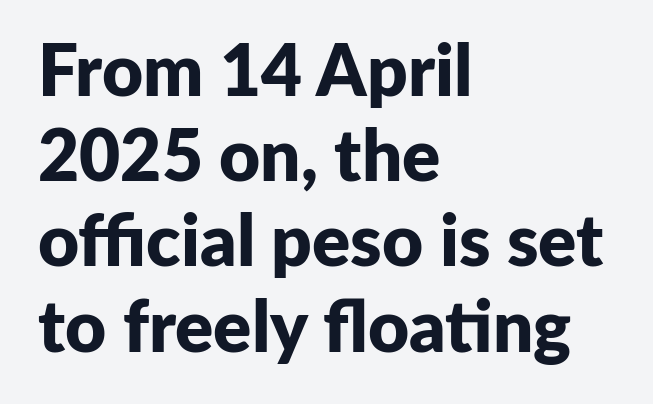
The rendering uses natural spacing where letterforms have individual widths. In terms of letterspacing, this is plain default setting. The font family rendered here belongs to the sans-serif group. Summary of weight: heavy, a full bold. The strip under each line holds only bare page. Typeset ragged right — the left edge is the straight one.
